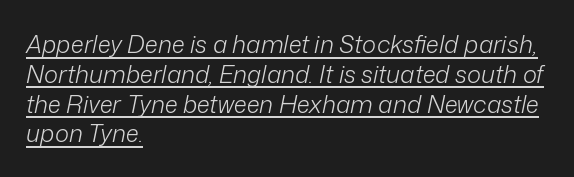
Compared with a centered layout, this one pins lines to the left instead. Letters have the restrained weight of plain body copy at most. The passage shown has conventional tracking throughout. Designer's note — italics engaged. This rendering features underlined lettering.
